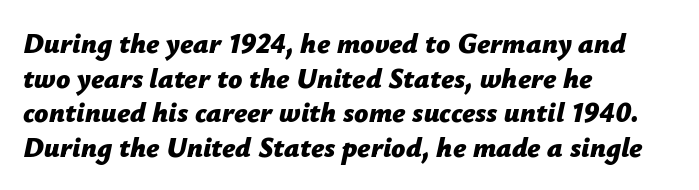
Q: Is the text bold? A: Yes.
Q: Is the text italic (slanted)? A: Yes, it leans right by about 12 degrees.
Q: Is the text underlined? A: No.
Q: How is the paragraph aligned? A: Left-aligned.
Q: Is the spacing between letters normal or unusually wide? A: Normal.
Q: Width (condensed, normal, or wide)? A: Normal.
Q: Stroke contrast? A: Low.
Q: x-height? A: Medium.
Q: Monospaced? A: No.
